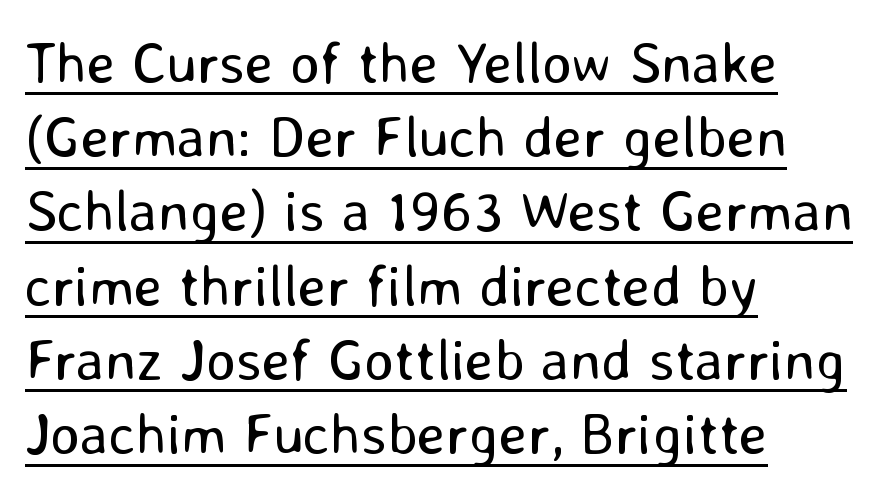
Q: Is the text bold? A: No.
Q: Is the text italic (slanted)? A: No, it is upright.
Q: Is the typeface a serif or a sans-serif typeface? A: Sans-serif.
Q: Is the text underlined? A: Yes.
Q: How is the paragraph aligned? A: Left-aligned.
Q: Is the spacing between letters normal or unusually wide? A: Normal.
Q: Is the spacing between lines tight, normal or loose? A: Normal.
Q: Width (condensed, normal, or wide)? A: Normal.
Q: Stroke contrast? A: Low.
Q: x-height? A: Medium.
Q: Monospaced? A: No.
